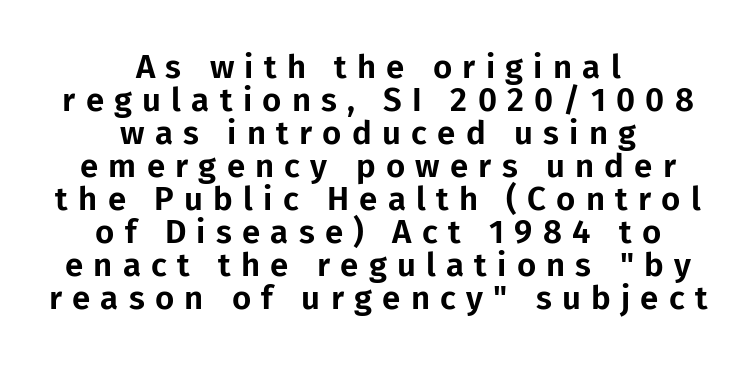
{"serif": "no", "italic": "no", "width": "normal", "stroke_contrast": "low", "x_height": "medium", "monospaced": "no", "underline": "no", "align": "center", "line_spacing": "tight", "line_spacing_ratio": 1.0, "letter_spacing": "wide", "letter_spacing_em": 0.31, "glyph_px": 33}
